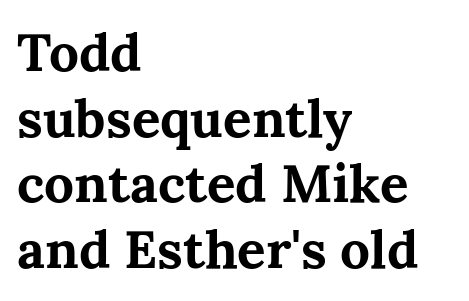
Q: Is the text bold? A: Yes.
Q: Is the text italic (slanted)? A: No, it is upright.
Q: Is the typeface a serif or a sans-serif typeface? A: Serif.
Q: Is the text underlined? A: No.
Q: How is the paragraph aligned? A: Left-aligned.
Q: Is the spacing between letters normal or unusually wide? A: Normal.
Q: Width (condensed, normal, or wide)? A: Normal.
Q: Stroke contrast? A: Medium.
Q: x-height? A: Medium.
Q: Monospaced? A: No.
